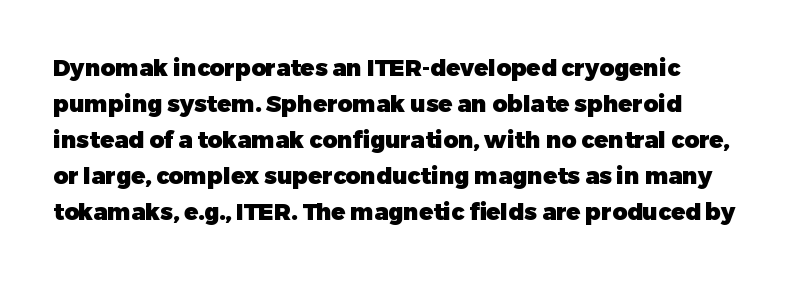
The foot of each line stays bare and open. Designer's note — italics off, roman on. Heavy-handed strokes throughout: this text is bold. Whoever set this chose a conventional vertical rhythm. How are the letters spaced? Ordinarily, with no added tracking.
